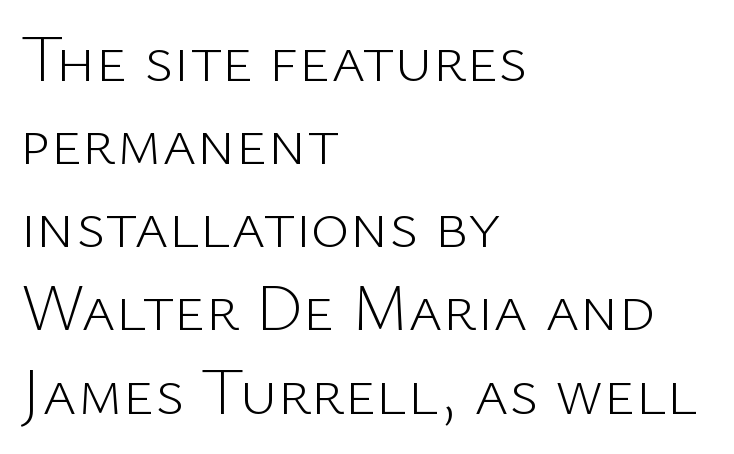
The image shows 66 px light sans-serif type, upright; set left-aligned, normal line spacing (1.26x), normal letter spacing, not underlined; low stroke contrast and a medium x-height.
